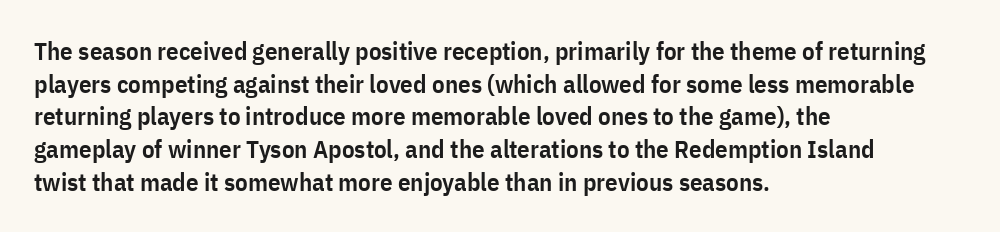
{"italic": "no", "bold": "semi", "underline": "no", "align": "left", "line_spacing": "normal", "line_spacing_ratio": 1.31, "letter_spacing": "normal", "letter_spacing_em": 0.0, "glyph_px": 25}
